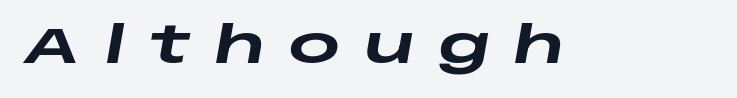
{"italic": "yes", "lean": "right", "slant_degrees": 10, "bold": "yes", "weight": "heavy", "width": "wide", "stroke_contrast": "low", "x_height": "large", "monospaced": "no", "underline": "no", "letter_spacing": "wide", "letter_spacing_em": 0.47, "glyph_px": 50}
